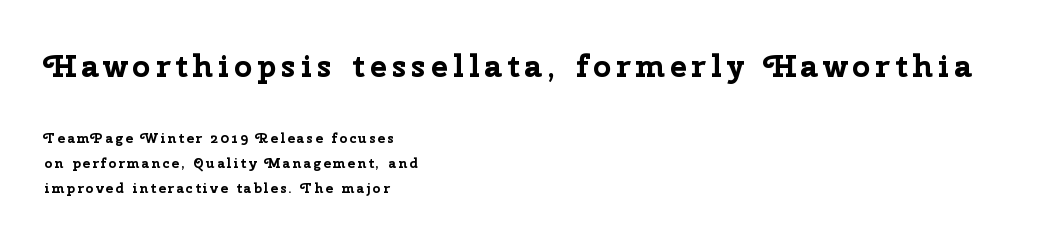
{"serif": "no", "italic": "no", "bold": "yes", "weight": "bold", "width": "normal", "stroke_contrast": "low", "x_height": "medium", "monospaced": "no", "underline": "no", "align": "left", "line_spacing_ratio": 1.81, "larger_block": "first", "size_ratio": 2.29, "glyph_px": 32}
